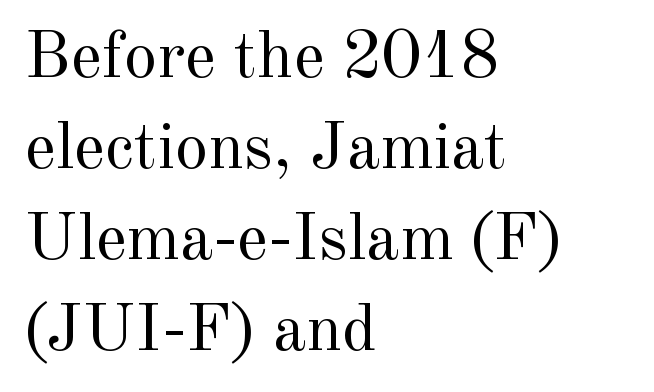
The image shows 67 px regular-weight serif type, upright; set left-aligned, normal line spacing (1.36x), normal letter spacing, not underlined; a small x-height.
